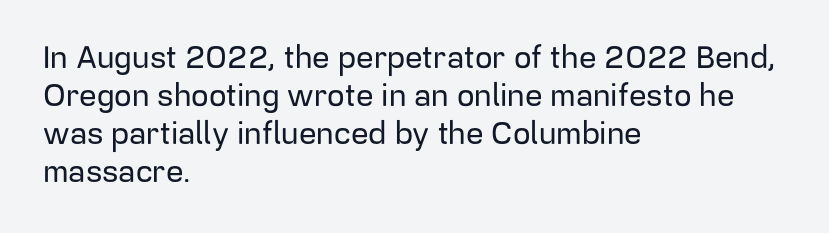
Typographically, this falls in the sans-serif category. Descenders are the only things crossing below the line. No extra tracking has been applied to these lines. These lines are rendered in a variable-pitch font.
